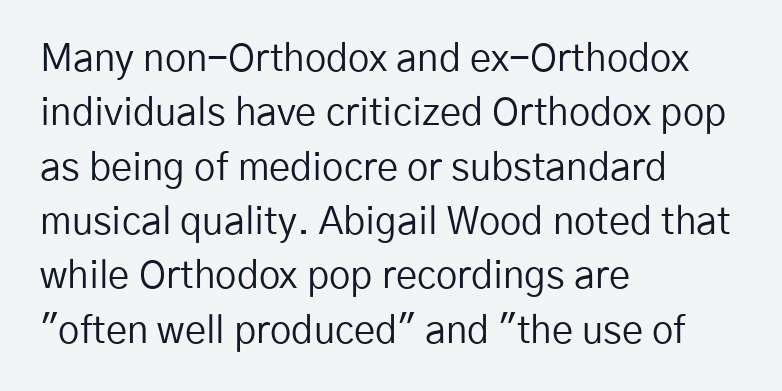
The image shows 38 px regular-weight sans-serif type, upright; set left-aligned, normal line spacing (1.43x), normal letter spacing, not underlined; low stroke contrast and a medium x-height.
